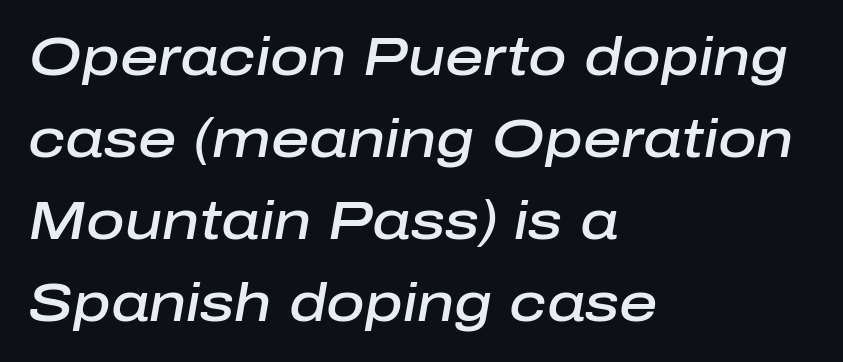
The image shows 53 px semibold type, italic (leaning right); set left-aligned, normal line spacing (1.55x), normal letter spacing, not underlined; low stroke contrast and a medium x-height.
